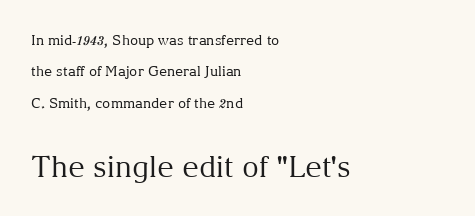
Q: Is the text bold? A: No.
Q: Is the text italic (slanted)? A: No, it is upright.
Q: Is the typeface a serif or a sans-serif typeface? A: Serif.
Q: Is the text underlined? A: No.
Q: How is the paragraph aligned? A: Left-aligned.
Q: Is the spacing between letters normal or unusually wide? A: Normal.
Q: Is the spacing between lines tight, normal or loose? A: Loose.
Q: Which block of text is set in a larger size, the first (top) or the second (bottom)? A: The second (bottom) one.
Q: Width (condensed, normal, or wide)? A: Normal.
Q: Stroke contrast? A: Medium.
Q: x-height? A: Medium.
Q: Monospaced? A: No.
